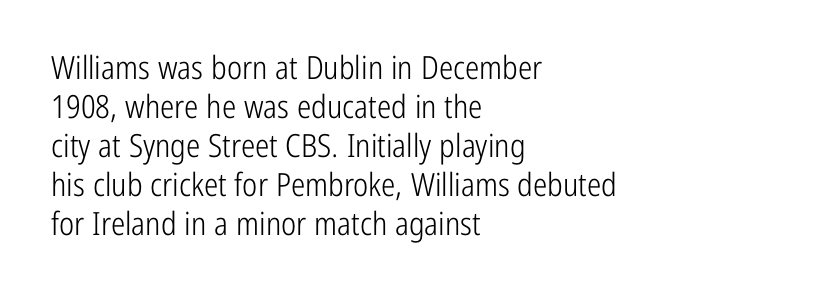
A sans-serif font was chosen for this passage. These lines are set flush left with a ragged right edge. Tall strokes in this sample are plumb rather than angled. Default kerning and tracking; the words read as compact shapes. Proportional: the letters do not fall into vertical columns.
